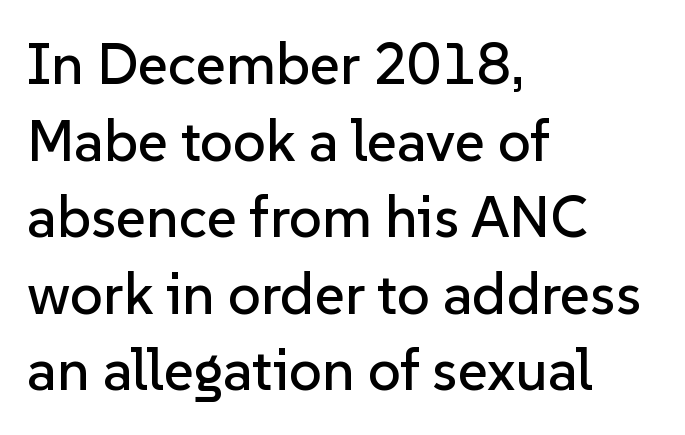
{"serif": "no", "italic": "no", "width": "normal", "stroke_contrast": "low", "x_height": "medium", "monospaced": "no", "underline": "no", "align": "left", "line_spacing": "normal", "line_spacing_ratio": 1.32, "letter_spacing": "normal", "letter_spacing_em": 0.0, "glyph_px": 58}
